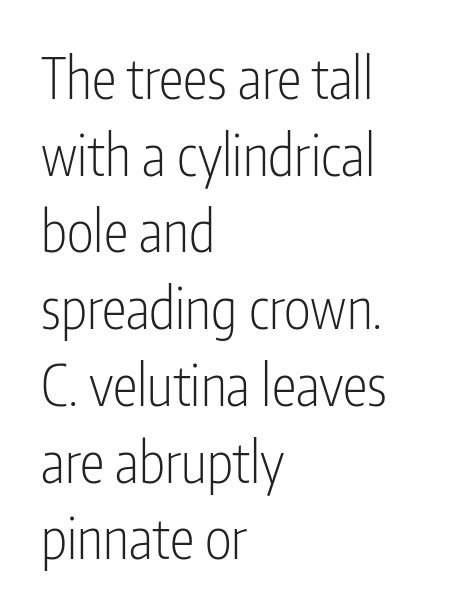
Q: Is the text bold? A: No.
Q: Is the text italic (slanted)? A: No, it is upright.
Q: Is the typeface a serif or a sans-serif typeface? A: Sans-serif.
Q: Is the text underlined? A: No.
Q: How is the paragraph aligned? A: Left-aligned.
Q: Is the spacing between letters normal or unusually wide? A: Normal.
Q: Is the spacing between lines tight, normal or loose? A: Normal.
Q: Width (condensed, normal, or wide)? A: Condensed.
Q: Stroke contrast? A: Low.
Q: x-height? A: Medium.
Q: Monospaced? A: No.
